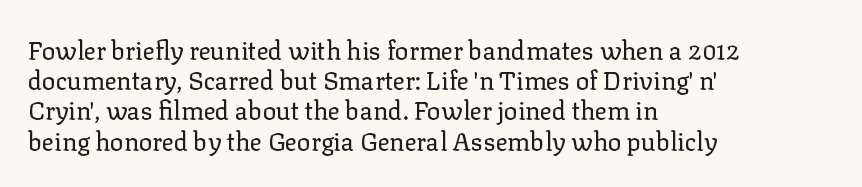
Q: Is the text bold? A: No.
Q: Is the text italic (slanted)? A: No, it is upright.
Q: Is the text underlined? A: No.
Q: How is the paragraph aligned? A: Left-aligned.
Q: Is the spacing between letters normal or unusually wide? A: Normal.
